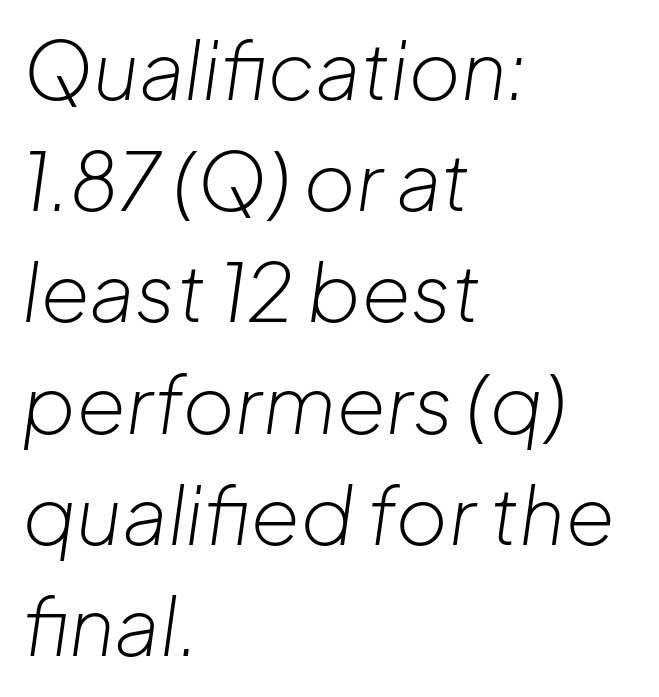
The image shows 80 px light type, italic (leaning right); set left-aligned, normal line spacing (1.39x), normal letter spacing, not underlined; low stroke contrast and a medium x-height.
